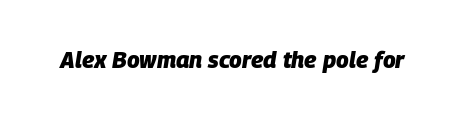
The image shows 23 px bold type, italic (leaning right); set normal letter spacing, not underlined.
